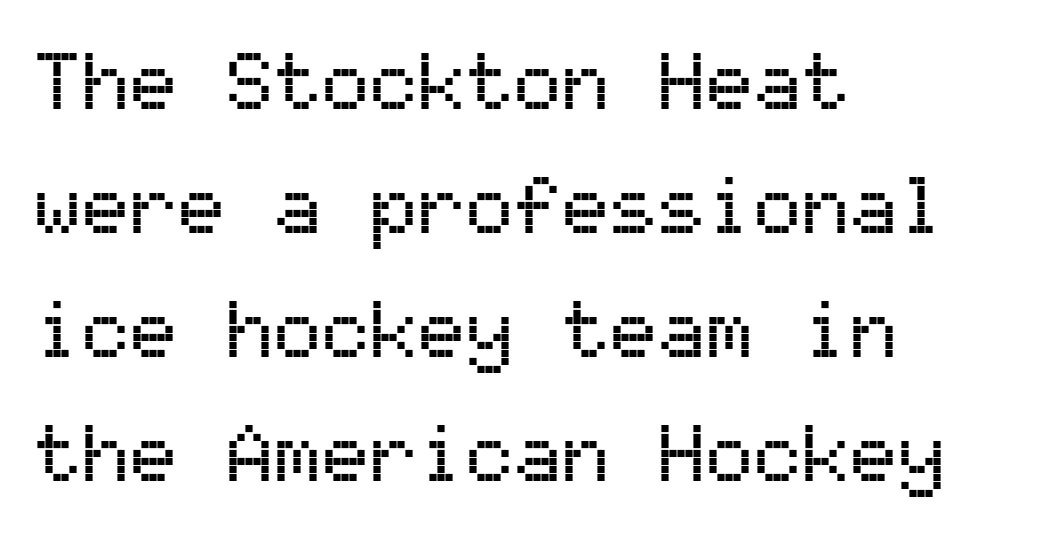
{"serif": "no", "italic": "no", "width": "normal", "stroke_contrast": "medium", "x_height": "medium", "monospaced": "yes", "underline": "no", "align": "left", "line_spacing": "normal", "line_spacing_ratio": 1.55, "letter_spacing": "normal", "letter_spacing_em": 0.0, "glyph_px": 80}
